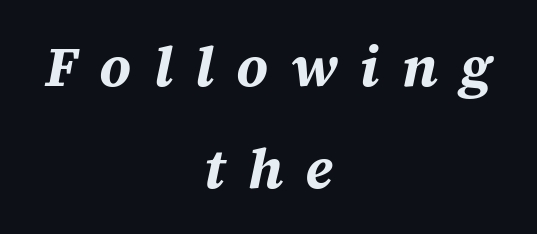
The image shows 56 px bold type, italic (leaning right); set centered, line spacing 1.82x, unusually wide letter spacing (+0.4 em), not underlined; medium stroke contrast and a large x-height.
